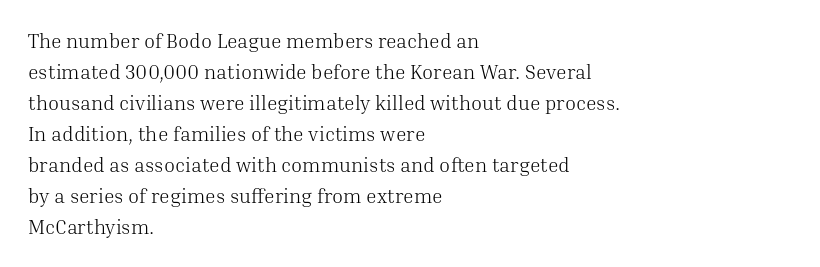
The image shows 20 px text type, upright; set left-aligned, normal line spacing (1.55x), normal letter spacing, not underlined.
